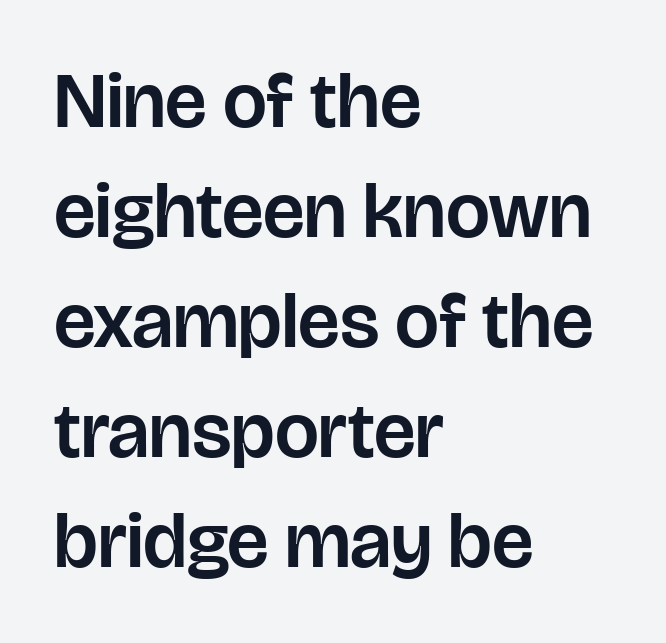
The image shows 78 px sans-serif type, upright; set left-aligned, normal line spacing (1.41x), normal letter spacing, not underlined; low stroke contrast and a large x-height.
